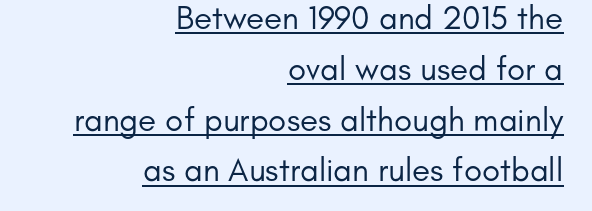
Caption: multi-line text, flush right, ragged left. Do the characters align in a grid? No, the font is proportional. Nobody touched the tracking dial on this one. Upright lettering throughout.
